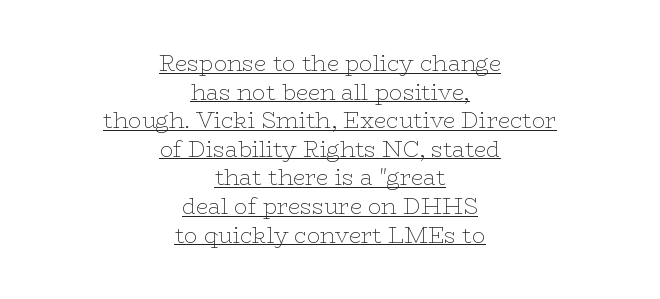
The image shows 22 px text type, upright; set centered, normal line spacing (1.3x), normal letter spacing, underlined.
